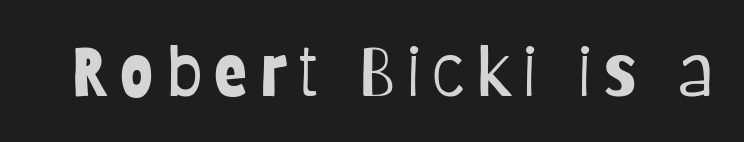
The image shows 69 px light, condensed sans-serif type, upright; set not underlined; low stroke contrast and a large x-height.
